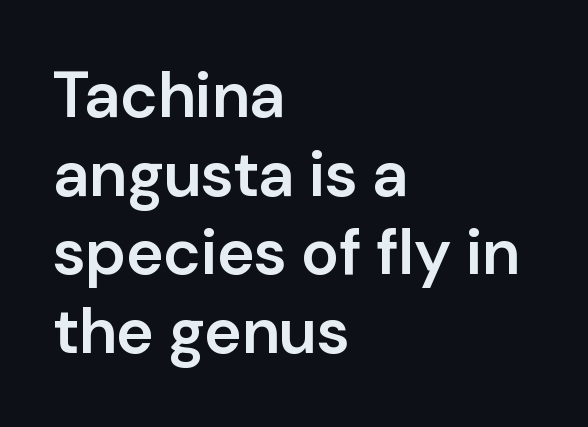
A typesetter would label this face a sans. Do the characters align in a grid? No, the font is proportional. Clear beneath every line of the passage. Every stem runs plumb, perpendicular to the baseline. Is the type bold? Partly — it's a semibold, heavier than regular but not fully bold.
